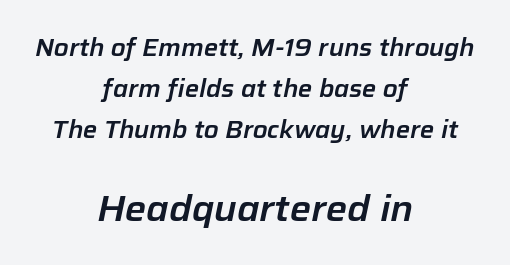
{"italic": "yes", "lean": "right", "slant_degrees": 12, "width": "normal", "stroke_contrast": "low", "x_height": "medium", "monospaced": "no", "underline": "no", "align": "center", "line_spacing_ratio": 1.71, "letter_spacing": "normal", "letter_spacing_em": 0.0, "larger_block": "second", "size_ratio": 1.5, "glyph_px": 36}
